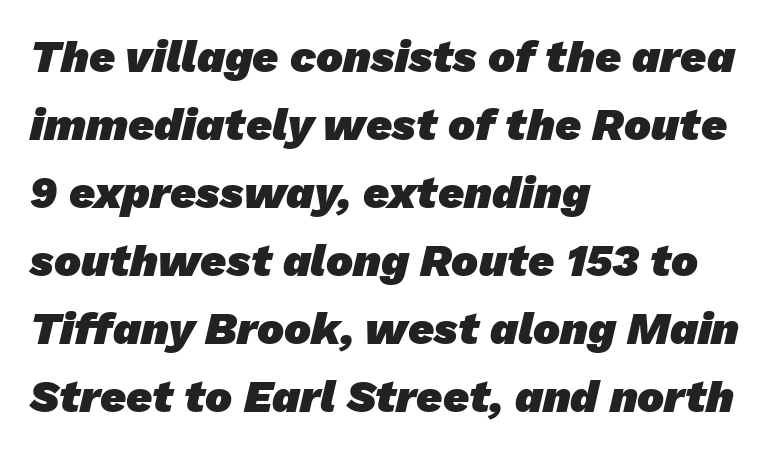
The image shows 45 px heavy sans-serif type; set left-aligned, normal line spacing (1.51x), normal letter spacing, not underlined; low stroke contrast and a medium x-height.
